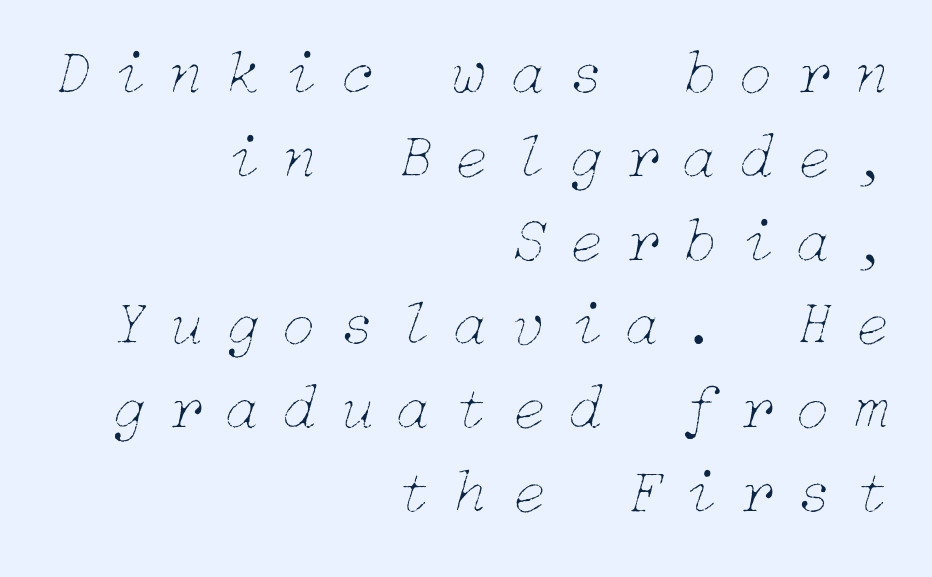
This reads as an unemphasized weight, regular at the heaviest. Glyph-to-glyph distance is far greater than everyday printed text. Alignment: flush right. Regular leading. It's the slanting kind of type.
